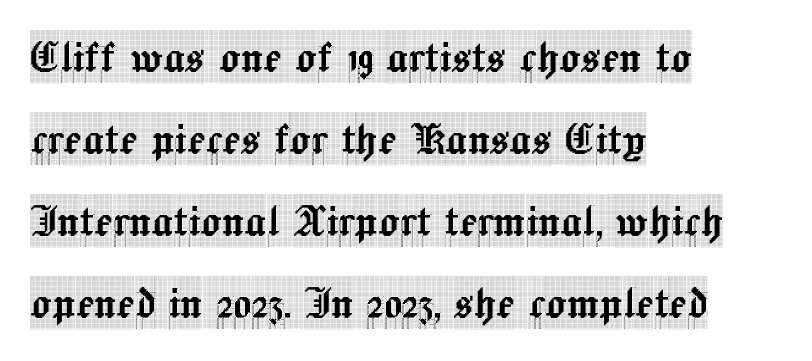
{"serif": "yes", "italic": "no", "width": "condensed", "x_height": "large", "monospaced": "no", "underline": "no", "align": "left", "line_spacing": "normal", "line_spacing_ratio": 1.55, "letter_spacing": "normal", "letter_spacing_em": 0.0, "glyph_px": 53}
